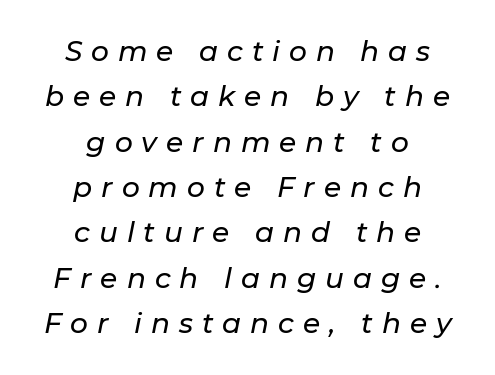
Typeset on center — no edge is straight. Observe the wide spacing: letters keep a clear distance from each other. Is this a fixed-width face? No — the glyphs have proportional, varying widths. Quick note: italic. The strip under each line holds only bare page. Evenly set lines give the paragraph a standard silhouette.
